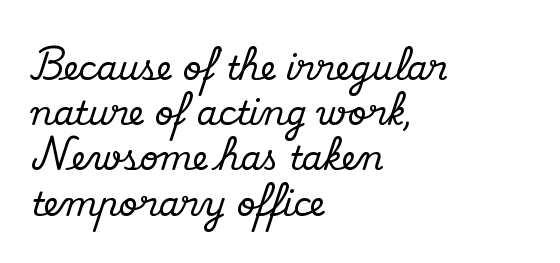
Each letter's strokes conclude with small projecting serifs. These lines stack with their left ends in a neat column. Leading matches the norm, producing a regular column. The gap between lines stays unmarked. Do the characters align in a grid? No, the font is proportional.
